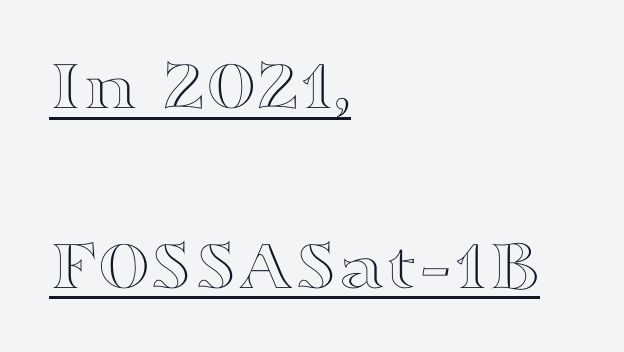
{"italic": "no", "width": "wide", "x_height": "medium", "monospaced": "no", "underline": "yes", "align": "left", "line_spacing": "loose", "line_spacing_ratio": 2.46, "letter_spacing": "normal", "letter_spacing_em": 0.0, "glyph_px": 73}
